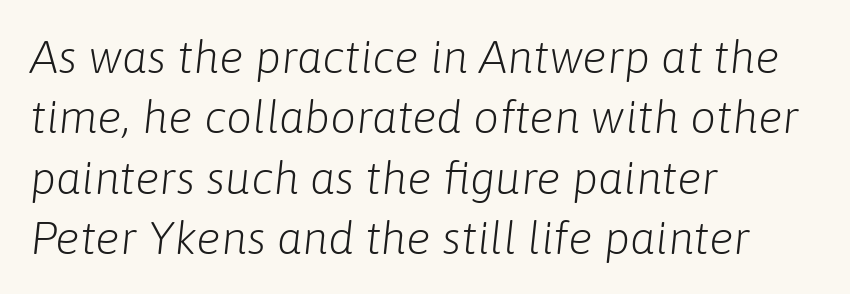
{"italic": "yes", "lean": "right", "slant_degrees": 6, "bold": "no", "weight": "light", "width": "normal", "stroke_contrast": "low", "x_height": "medium", "monospaced": "no", "underline": "no", "align": "left", "line_spacing": "normal", "line_spacing_ratio": 1.31, "letter_spacing": "normal", "letter_spacing_em": 0.0, "glyph_px": 46}
